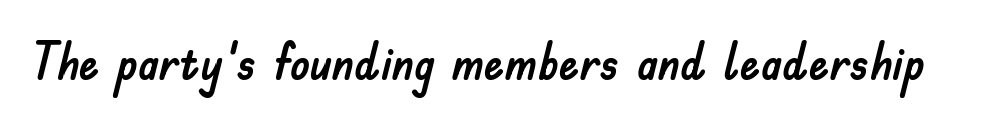
{"serif": "no", "width": "normal", "stroke_contrast": "low", "x_height": "small", "monospaced": "no", "underline": "no", "letter_spacing": "normal", "letter_spacing_em": 0.0, "glyph_px": 51}
